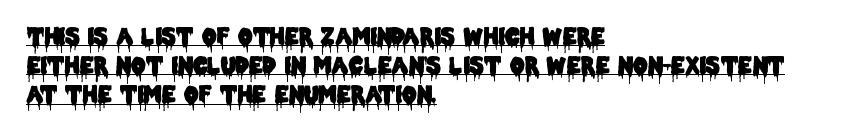
Q: Is the text italic (slanted)? A: No, it is upright.
Q: Is the text underlined? A: Yes.
Q: How is the paragraph aligned? A: Left-aligned.
Q: Is the spacing between letters normal or unusually wide? A: Normal.
Q: Is the spacing between lines tight, normal or loose? A: Normal.
